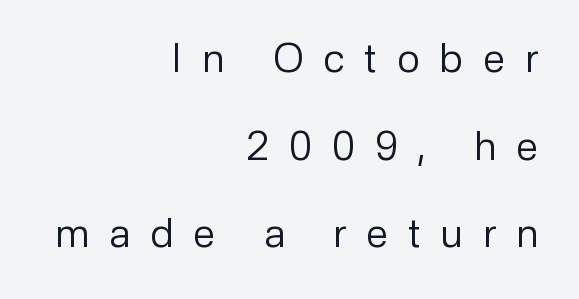
The image shows 40 px regular-weight sans-serif type, upright; set right-aligned, loose line spacing (2.19x), unusually wide letter spacing (+0.5 em), not underlined; low stroke contrast and a medium x-height.
